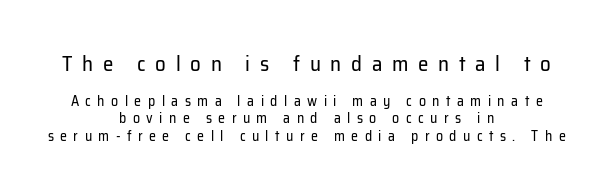
Q: Is the text bold? A: No.
Q: Is the text italic (slanted)? A: No, it is upright.
Q: Is the text underlined? A: No.
Q: How is the paragraph aligned? A: Centered.
Q: Is the spacing between letters normal or unusually wide? A: Unusually wide.
Q: Which block of text is set in a larger size, the first (top) or the second (bottom)? A: The first (top) one.
